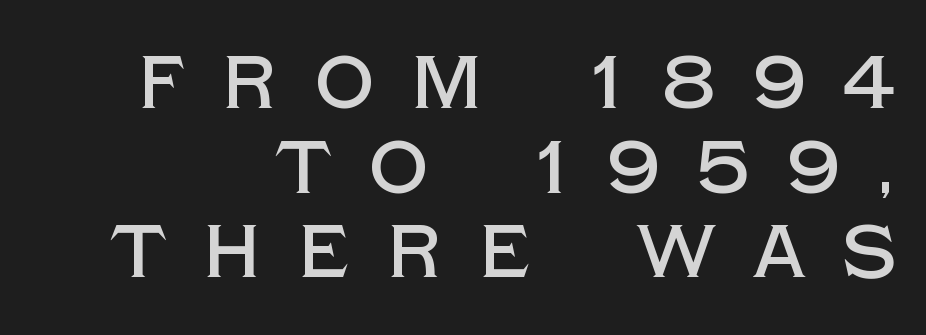
Q: Is the text italic (slanted)? A: No, it is upright.
Q: Is the typeface a serif or a sans-serif typeface? A: Sans-serif.
Q: Is the text underlined? A: No.
Q: How is the paragraph aligned? A: Right-aligned.
Q: Is the spacing between letters normal or unusually wide? A: Unusually wide.
Q: Is the spacing between lines tight, normal or loose? A: Tight.
Q: Width (condensed, normal, or wide)? A: Normal.
Q: x-height? A: Large.
Q: Monospaced? A: No.
